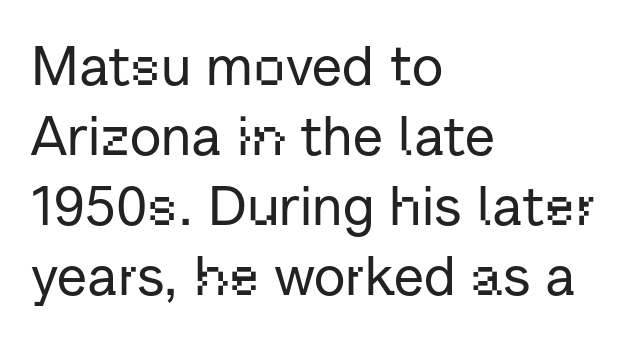
The image shows 55 px sans-serif type, upright; set left-aligned, normal line spacing (1.27x), normal letter spacing, not underlined; low stroke contrast and a medium x-height.
